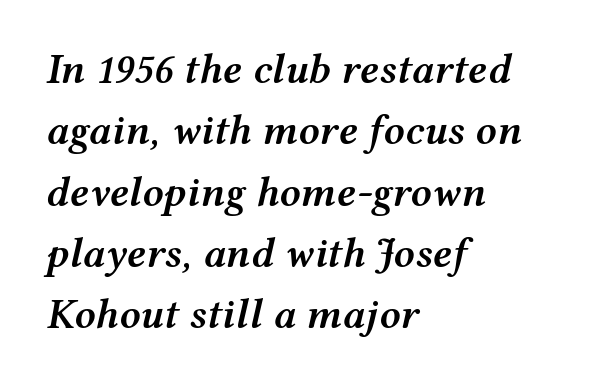
{"italic": "yes", "lean": "right", "slant_degrees": 12, "bold": "semi", "weight": "semibold", "width": "wide", "stroke_contrast": "medium", "x_height": "medium", "monospaced": "no", "underline": "no", "align": "left", "line_spacing": "normal", "line_spacing_ratio": 1.46, "letter_spacing": "normal", "letter_spacing_em": 0.0, "glyph_px": 42}
